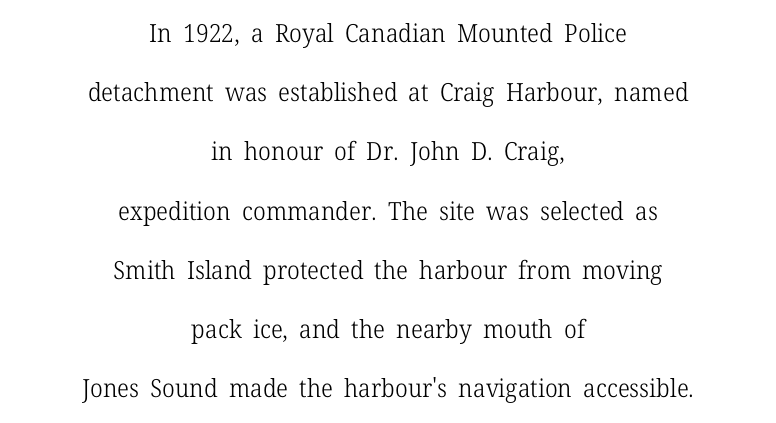
Look at the tracking — it's just the regular setting, nothing added. No chunkiness to these letters — they're not bold. Descenders hang freely into open space. This sample is center-justified, so both line endings float freely.
